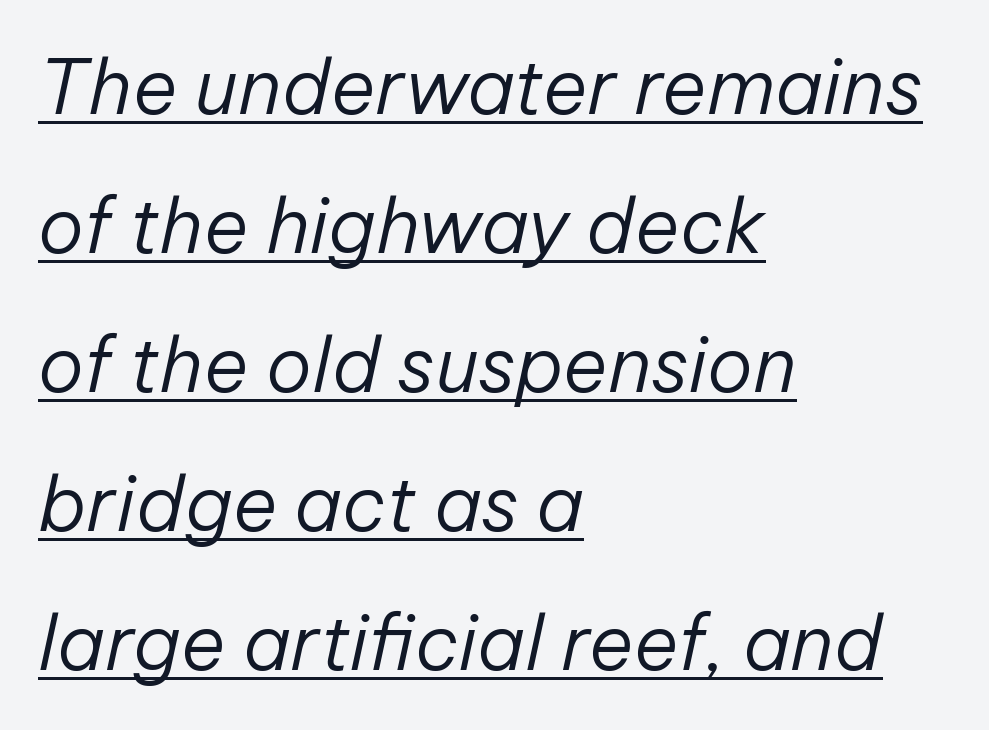
The image shows 76 px regular-weight type, italic (leaning right); set left-aligned, line spacing 1.83x, normal letter spacing, underlined; low stroke contrast and a medium x-height.
